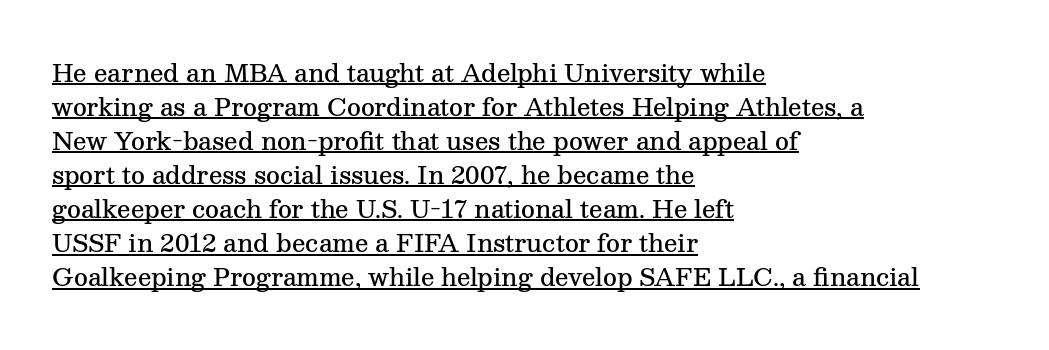
A semibold gives these letters moderate extra thickness, short of bold. These lines are set flush left with a ragged right edge. Leading: standard. When letters stand straight like this, we call the style roman or upright. Is the letter spacing exaggerated? No — it looks like the ordinary default. What decoration does the sample have? An underline.
